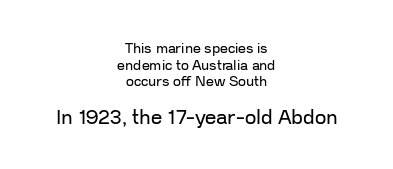
Q: Is the text bold? A: No.
Q: Is the text italic (slanted)? A: No, it is upright.
Q: Is the text underlined? A: No.
Q: How is the paragraph aligned? A: Centered.
Q: Is the spacing between letters normal or unusually wide? A: Normal.
Q: Which block of text is set in a larger size, the first (top) or the second (bottom)? A: The second (bottom) one.
